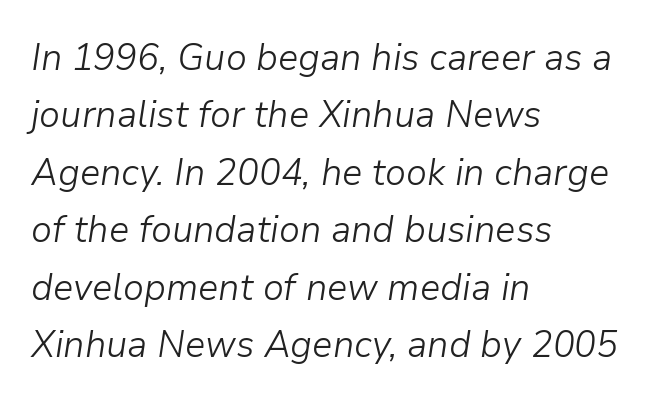
These lines are rendered in a variable-pitch font. The leading is moderate, giving the passage an even texture. The space beneath each line is pristine and unruled. Rendered with sloped, italic letterforms. The weight tops out at a normal text grade.
